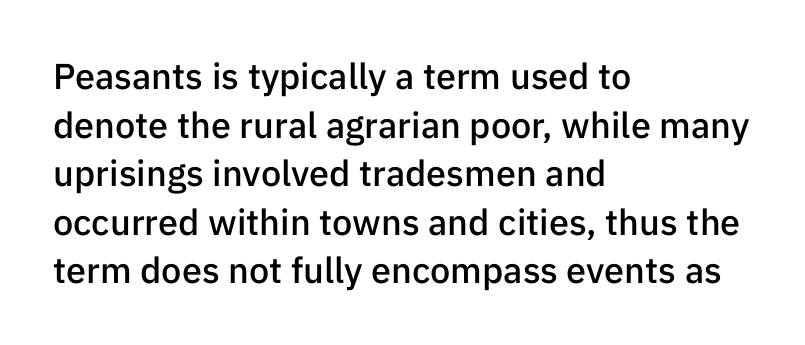
Letters rest on an invisible, unmarked baseline. No italicization has been applied; the sample stays upright. This rendering uses left alignment, leaving the right contour irregular. These lines carry some extra weight — a demibold, not a full bold.
